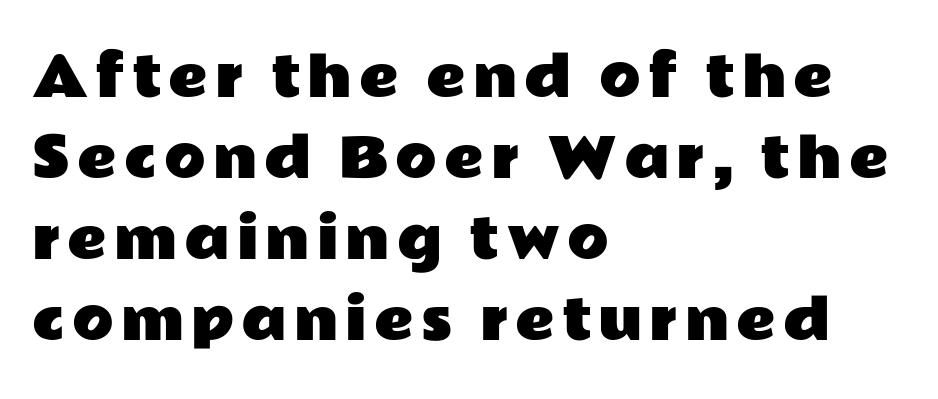
The image shows 54 px wide sans-serif type, upright; set left-aligned, normal line spacing (1.5x), not underlined; low stroke contrast and a medium x-height.
